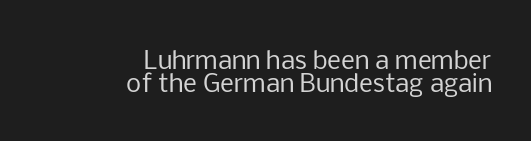
Q: Is the text bold? A: No.
Q: Is the text italic (slanted)? A: No, it is upright.
Q: Is the text underlined? A: No.
Q: How is the paragraph aligned? A: Right-aligned.
Q: Is the spacing between letters normal or unusually wide? A: Normal.
Q: Is the spacing between lines tight, normal or loose? A: Tight.
